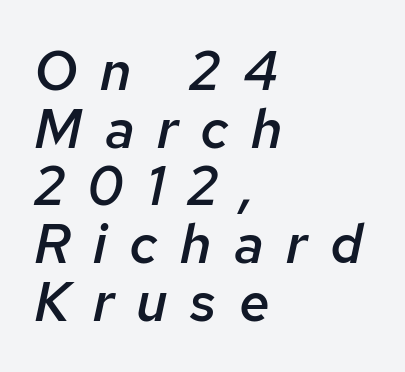
The image shows 55 px semibold type, italic (leaning right); set left-aligned, tight line spacing (1.05x), unusually wide letter spacing (+0.41 em), not underlined; low stroke contrast and a medium x-height.
